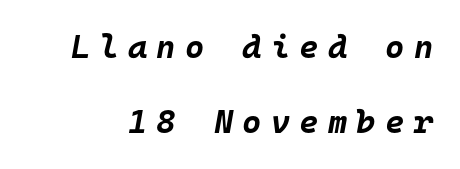
The image shows 33 px bold type, italic (leaning right), monospaced; set loose line spacing (2.28x), unusually wide letter spacing (+0.28 em), not underlined; low stroke contrast and a large x-height.
